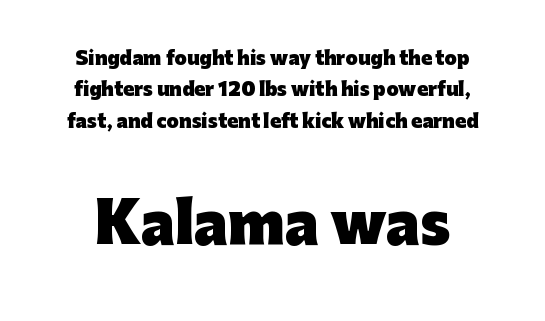
{"serif": "no", "italic": "no", "bold": "yes", "weight": "heavy", "width": "normal", "stroke_contrast": "low", "x_height": "medium", "monospaced": "no", "underline": "no", "line_spacing_ratio": 1.74, "letter_spacing": "normal", "letter_spacing_em": 0.0, "larger_block": "second", "size_ratio": 3.06, "glyph_px": 55}
